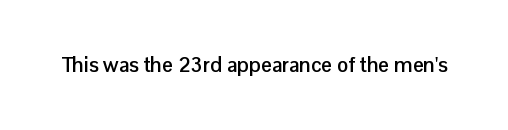
The image shows 21 px bold type, upright; set normal letter spacing, not underlined.
